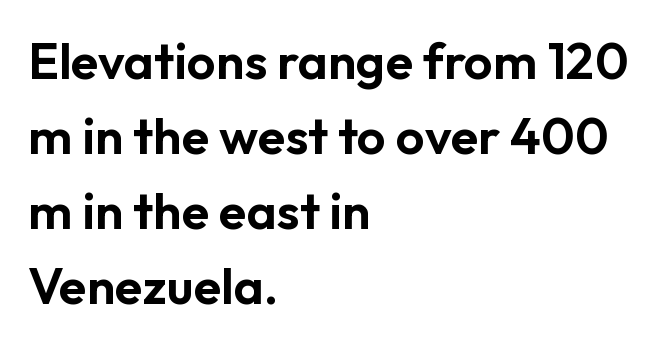
{"serif": "no", "italic": "no", "width": "normal", "stroke_contrast": "low", "x_height": "medium", "monospaced": "no", "underline": "no", "align": "left", "line_spacing": "normal", "line_spacing_ratio": 1.47, "letter_spacing": "normal", "letter_spacing_em": 0.0, "glyph_px": 51}
